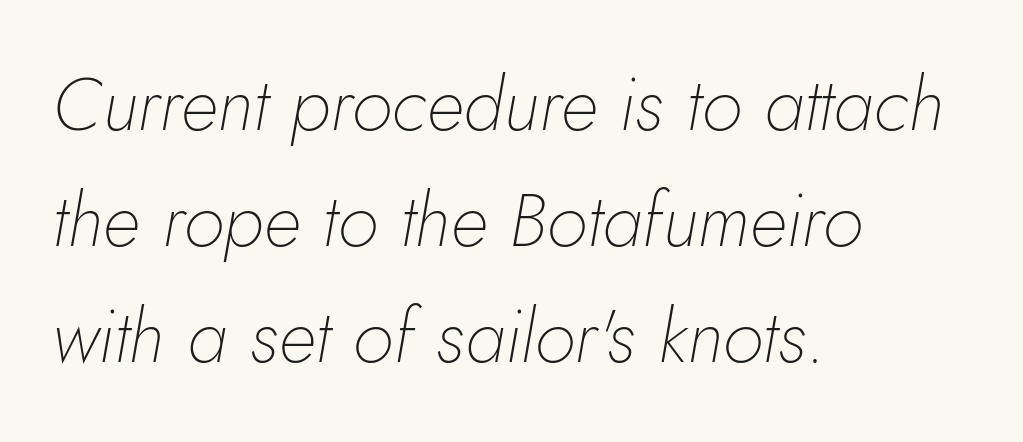
Heft: none added — not bold. The compositor pushed each line to the left boundary. Regarding leading, the lines here are spaced in the standard way. Proportional: the letters do not fall into vertical columns. In terms of posture, this sample is oblique.
